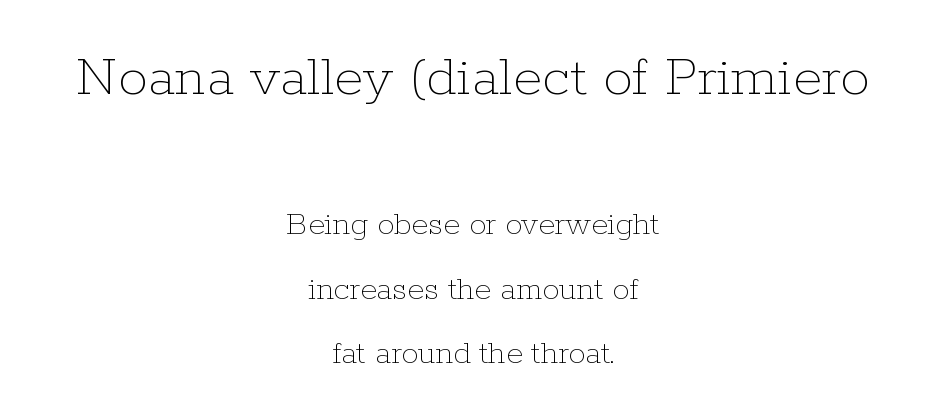
Q: Is the text bold? A: No.
Q: Is the text italic (slanted)? A: No, it is upright.
Q: Is the text underlined? A: No.
Q: How is the paragraph aligned? A: Centered.
Q: Is the spacing between letters normal or unusually wide? A: Normal.
Q: Is the spacing between lines tight, normal or loose? A: Loose.
Q: Which block of text is set in a larger size, the first (top) or the second (bottom)? A: The first (top) one.
Q: Width (condensed, normal, or wide)? A: Normal.
Q: Stroke contrast? A: Low.
Q: x-height? A: Medium.
Q: Monospaced? A: No.
